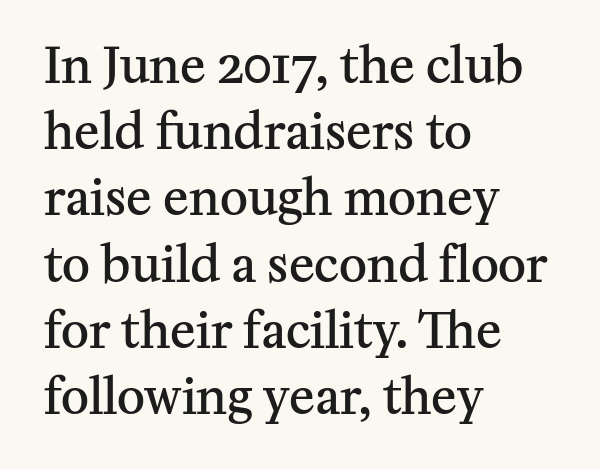
{"serif": "yes", "italic": "no", "bold": "semi", "weight": "semibold", "width": "normal", "stroke_contrast": "medium", "x_height": "medium", "monospaced": "no", "underline": "no", "align": "left", "line_spacing": "normal", "line_spacing_ratio": 1.38, "letter_spacing": "normal", "letter_spacing_em": 0.0, "glyph_px": 48}
